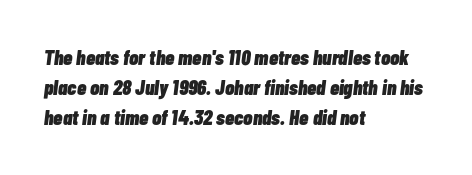
{"italic": "yes", "lean": "right", "slant_degrees": 7, "bold": "yes", "underline": "no", "align": "left", "line_spacing": "normal", "line_spacing_ratio": 1.43, "letter_spacing": "normal", "letter_spacing_em": 0.0, "glyph_px": 21}
